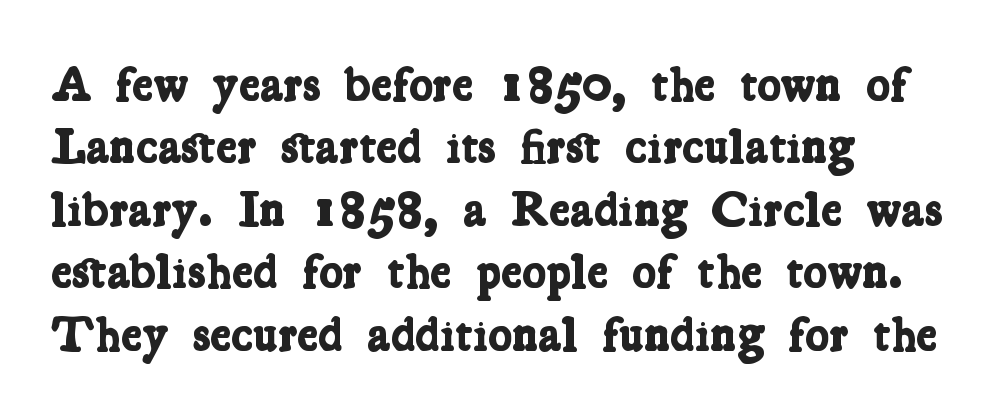
{"serif": "yes", "bold": "yes", "weight": "bold", "width": "condensed", "stroke_contrast": "low", "x_height": "medium", "monospaced": "no", "underline": "no", "align": "left", "line_spacing": "normal", "line_spacing_ratio": 1.25, "letter_spacing": "normal", "letter_spacing_em": 0.0, "glyph_px": 50}
